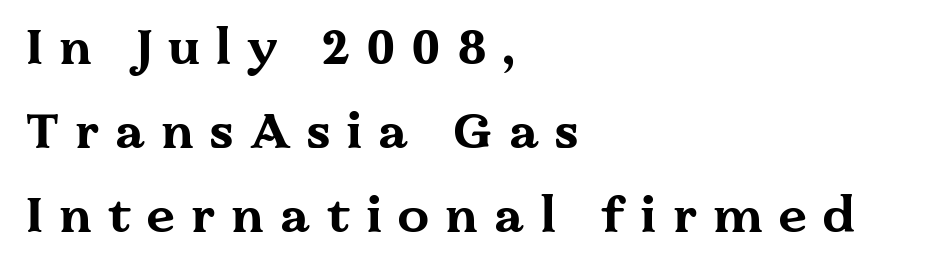
{"serif": "yes", "italic": "no", "bold": "yes", "weight": "bold", "width": "wide", "stroke_contrast": "medium", "x_height": "medium", "monospaced": "no", "underline": "no", "align": "left", "line_spacing": "normal", "line_spacing_ratio": 1.68, "letter_spacing": "wide", "letter_spacing_em": 0.32, "glyph_px": 50}
